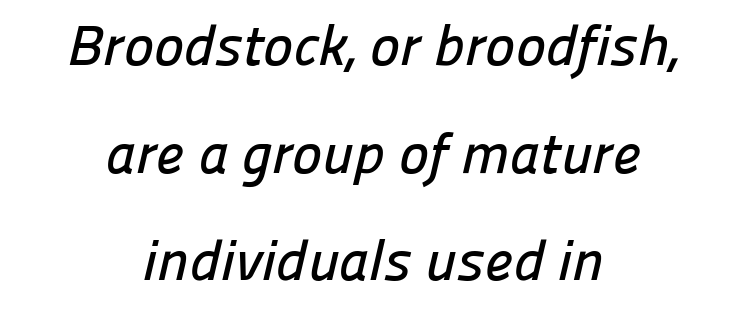
Character widths vary here, with narrow letters taking less room than wide ones. These lines stack symmetrically, like a column narrowing and widening about its center. Between one letter and the next there's only the usual sliver of space. A sans-serif font was chosen for this passage.
